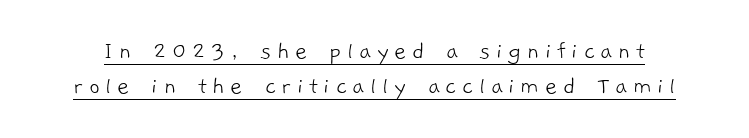
The passage shown is not bold in any degree. These lines sit exactly where default settings would place them. Spacing between characters has been opened up far beyond the box default. The face used here appears with an underline applied.
